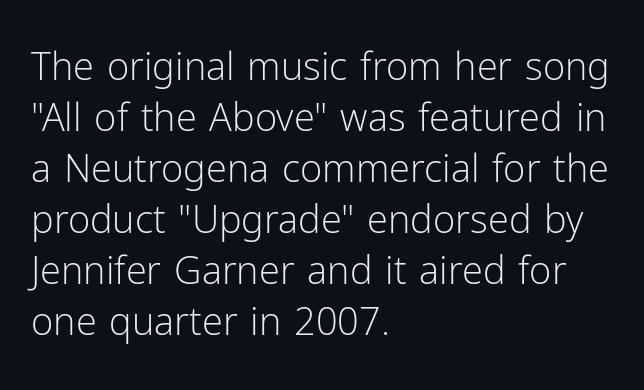
Q: Is the text bold? A: No.
Q: Is the text italic (slanted)? A: No, it is upright.
Q: Is the typeface a serif or a sans-serif typeface? A: Sans-serif.
Q: Is the text underlined? A: No.
Q: How is the paragraph aligned? A: Left-aligned.
Q: Is the spacing between letters normal or unusually wide? A: Normal.
Q: Is the spacing between lines tight, normal or loose? A: Normal.
Q: Width (condensed, normal, or wide)? A: Normal.
Q: Stroke contrast? A: Low.
Q: x-height? A: Medium.
Q: Monospaced? A: No.
